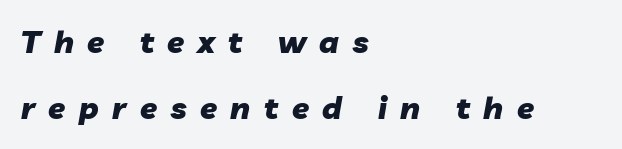
Notice the wide empty band between every row — that's loose leading. The strokes are fattened all the way to bold. Looks like regular typesetting: each glyph gets only the width it needs. Nobody drew a line under any word here. Is the type slanted? Yes — the strokes lean at a clear angle. In terms of letterspacing, this is a distinctly airy, spread setting.
